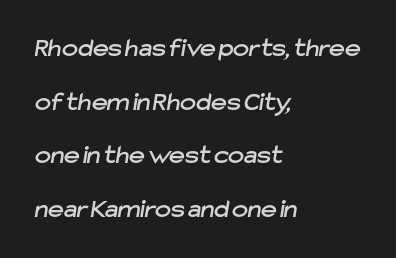
Is the block centered? No — it sits flush against the left margin. Quick note: interline space is abundant. Type without underlining. Tracking here is standard; glyphs follow each other at the usual distance.
